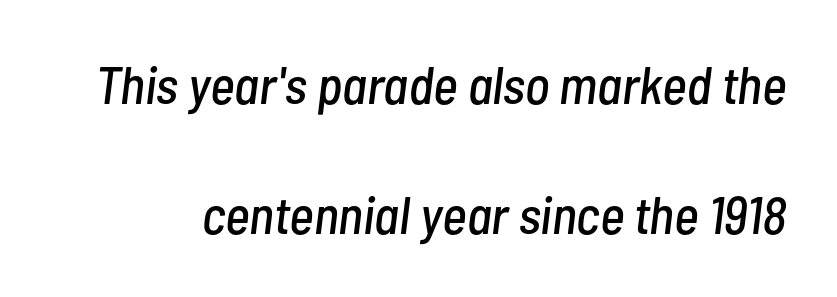
Q: Is the text italic (slanted)? A: Yes, it leans right by about 7 degrees.
Q: Is the text underlined? A: No.
Q: Is the spacing between letters normal or unusually wide? A: Normal.
Q: Is the spacing between lines tight, normal or loose? A: Loose.
Q: Width (condensed, normal, or wide)? A: Condensed.
Q: Stroke contrast? A: Low.
Q: x-height? A: Medium.
Q: Monospaced? A: No.
